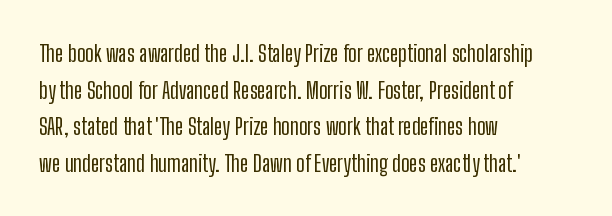
The image shows 23 px text type, upright; set left-aligned, normal line spacing (1.59x), normal letter spacing, not underlined.
